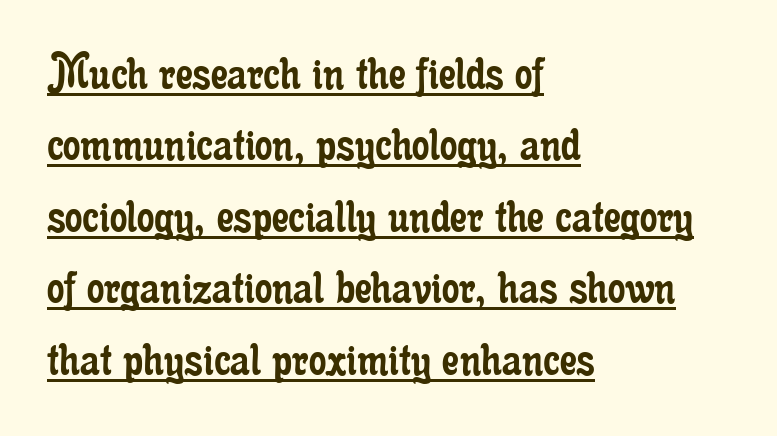
The block of text has a typical density, with ordinary space between rows. Left-aligned paragraph, ragged on the right. Weight: not bold — regular or lighter. The glyphs are accompanied by a horizontal stroke just below them.
